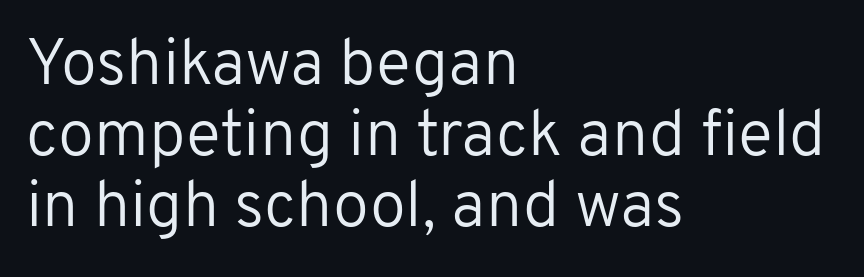
Q: Is the text bold? A: No.
Q: Is the text italic (slanted)? A: No, it is upright.
Q: Is the typeface a serif or a sans-serif typeface? A: Sans-serif.
Q: Is the text underlined? A: No.
Q: How is the paragraph aligned? A: Left-aligned.
Q: Is the spacing between letters normal or unusually wide? A: Normal.
Q: Is the spacing between lines tight, normal or loose? A: Tight.
Q: Width (condensed, normal, or wide)? A: Normal.
Q: Stroke contrast? A: Low.
Q: x-height? A: Medium.
Q: Monospaced? A: No.
